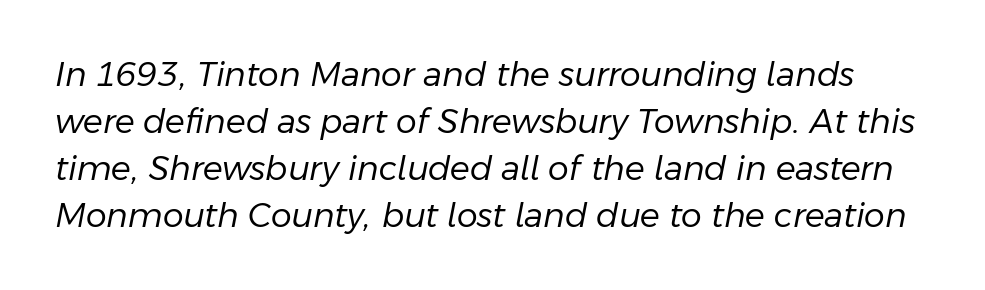
The image shows 33 px regular-weight type, italic (leaning right); set normal line spacing (1.42x), normal letter spacing, not underlined; low stroke contrast and a medium x-height.
